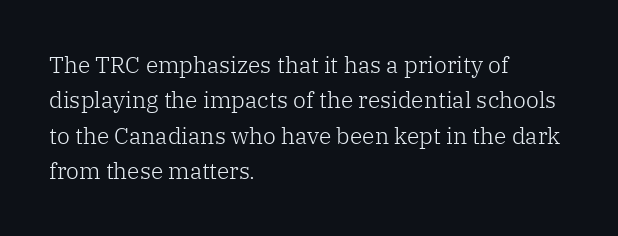
{"italic": "no", "bold": "no", "underline": "no", "align": "left", "line_spacing": "normal", "line_spacing_ratio": 1.54, "letter_spacing": "normal", "letter_spacing_em": 0.0, "glyph_px": 23}
